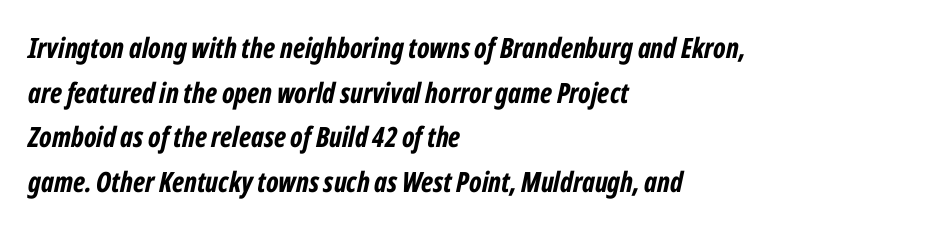
Q: Is the text bold? A: Yes.
Q: Is the text italic (slanted)? A: Yes, it leans right by about 12 degrees.
Q: Is the text underlined? A: No.
Q: How is the paragraph aligned? A: Left-aligned.
Q: Is the spacing between letters normal or unusually wide? A: Normal.
Q: Is the spacing between lines tight, normal or loose? A: Normal.
Q: Width (condensed, normal, or wide)? A: Condensed.
Q: Stroke contrast? A: Low.
Q: x-height? A: Medium.
Q: Monospaced? A: No.
